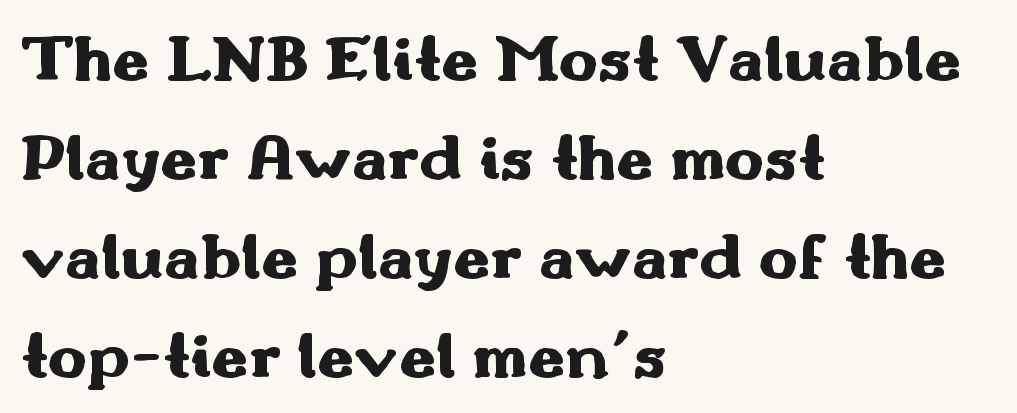
Posture: vertical. Nobody drew a line under any word here. This is sans-serif lettering, the kind often seen on screens and signage. Rows of type keep a routine distance in the vertical direction.
